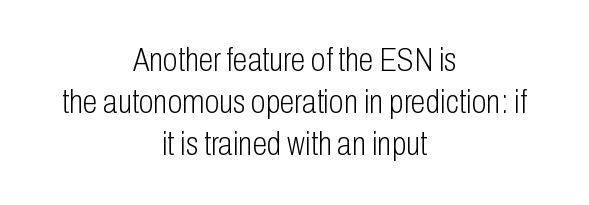
Posture: straight, roman, zero tilt. Vertical stems look standard width or narrower in stroke. Compared with a flush-left layout, this one balances lines on the center instead. Any mark beneath the type? The region is blank. No feet cap the strokes, marking this as sans-serif type.
